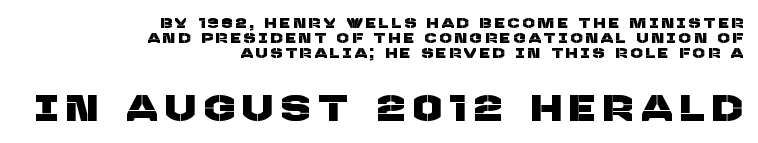
{"serif": "no", "width": "normal", "stroke_contrast": "low", "x_height": "large", "monospaced": "no", "underline": "no", "align": "right", "line_spacing": "tight", "line_spacing_ratio": 1.07, "letter_spacing": "wide", "letter_spacing_em": 0.25, "larger_block": "second", "size_ratio": 2.57, "glyph_px": 36}
